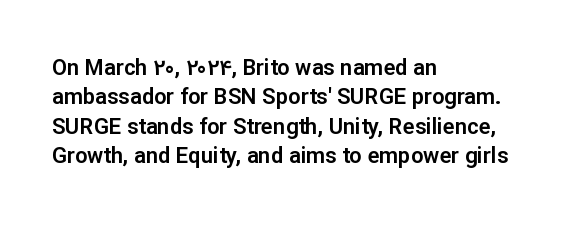
{"italic": "no", "underline": "no", "align": "left", "line_spacing": "normal", "line_spacing_ratio": 1.33, "letter_spacing": "normal", "letter_spacing_em": 0.0, "glyph_px": 22}
